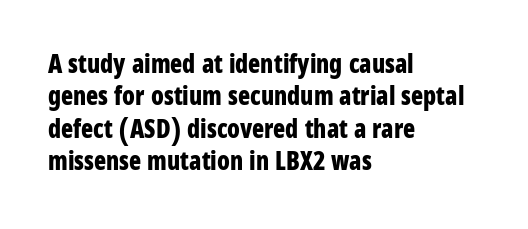
A typesetter would mark this as roman, not italic. The strokes are fattened all the way to bold. Beneath every word, the page is bare. The letters sit at their default tracking, neither squeezed nor spread. Notice how the passage keeps a crisp vertical edge on the left only. The lines sit at an ordinary, default distance from one another.
